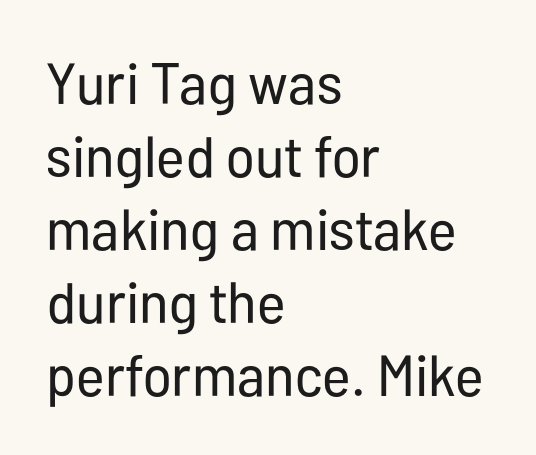
Posture: straight, roman, zero tilt. The rows are spaced the way most documents space them. Do the characters align in a grid? No, the font is proportional. The baseline area is clear. The glyphs in this specimen are sans serif. There is no visible air inserted between adjacent glyphs.
